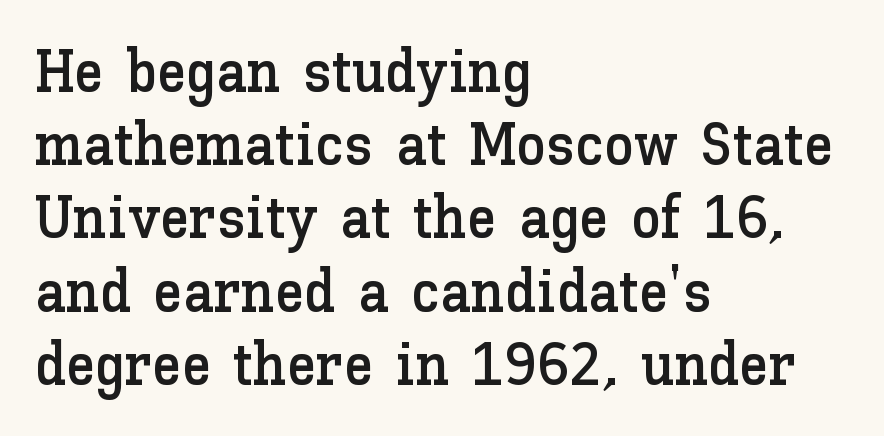
{"italic": "no", "width": "normal", "stroke_contrast": "low", "x_height": "medium", "monospaced": "no", "underline": "no", "align": "left", "line_spacing_ratio": 1.22, "letter_spacing": "normal", "letter_spacing_em": 0.0, "glyph_px": 60}
